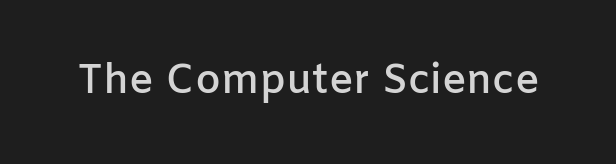
Q: Is the text bold? A: Semi-bold.
Q: Is the text italic (slanted)? A: No, it is upright.
Q: Is the typeface a serif or a sans-serif typeface? A: Sans-serif.
Q: Is the text underlined? A: No.
Q: Is the spacing between letters normal or unusually wide? A: Normal.
Q: Width (condensed, normal, or wide)? A: Normal.
Q: Stroke contrast? A: Low.
Q: x-height? A: Medium.
Q: Monospaced? A: No.
